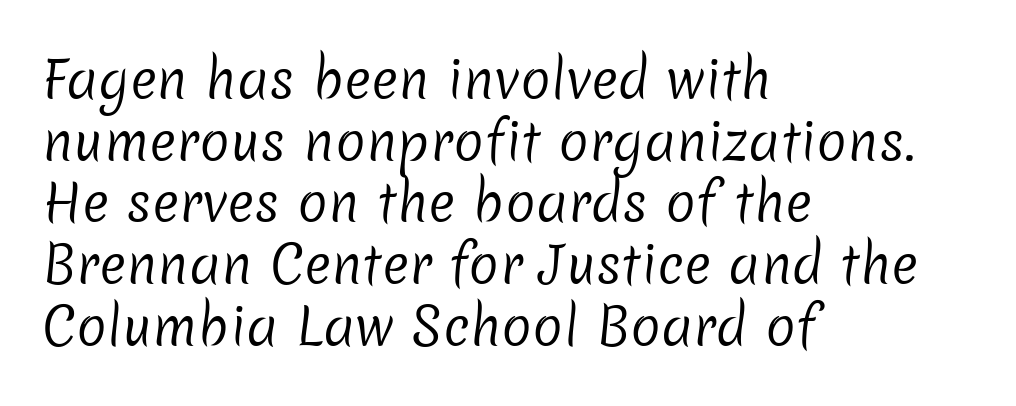
Q: Is the text bold? A: No.
Q: Is the typeface a serif or a sans-serif typeface? A: Sans-serif.
Q: Is the text underlined? A: No.
Q: How is the paragraph aligned? A: Left-aligned.
Q: Is the spacing between letters normal or unusually wide? A: Normal.
Q: Width (condensed, normal, or wide)? A: Normal.
Q: Stroke contrast? A: Low.
Q: x-height? A: Medium.
Q: Monospaced? A: No.
